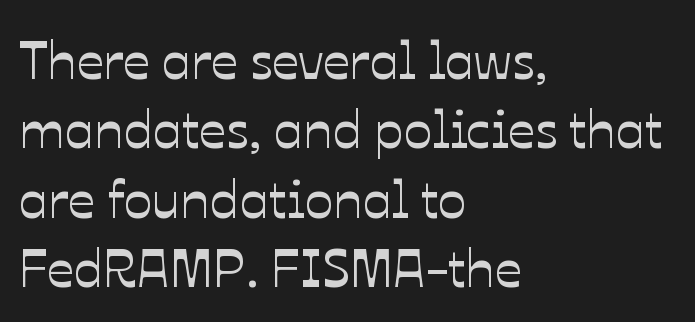
{"italic": "no", "width": "normal", "stroke_contrast": "low", "x_height": "medium", "monospaced": "no", "underline": "no", "align": "left", "line_spacing": "normal", "line_spacing_ratio": 1.31, "letter_spacing": "normal", "letter_spacing_em": 0.0, "glyph_px": 53}
